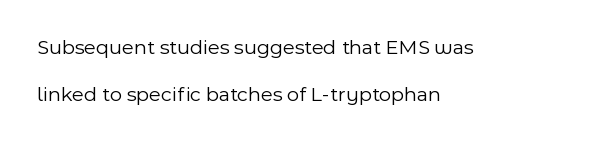
{"italic": "no", "bold": "no", "underline": "no", "align": "left", "line_spacing": "loose", "line_spacing_ratio": 2.24, "letter_spacing": "normal", "letter_spacing_em": 0.0, "glyph_px": 21}
